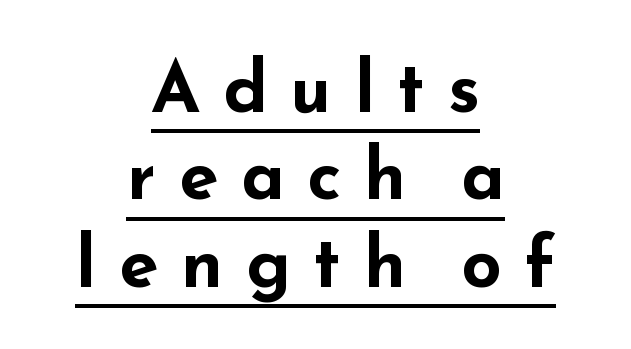
Q: Is the text bold? A: Yes.
Q: Is the text italic (slanted)? A: No, it is upright.
Q: Is the typeface a serif or a sans-serif typeface? A: Sans-serif.
Q: Is the text underlined? A: Yes.
Q: How is the paragraph aligned? A: Centered.
Q: Is the spacing between letters normal or unusually wide? A: Unusually wide.
Q: Width (condensed, normal, or wide)? A: Wide.
Q: Stroke contrast? A: Low.
Q: x-height? A: Small.
Q: Monospaced? A: No.
